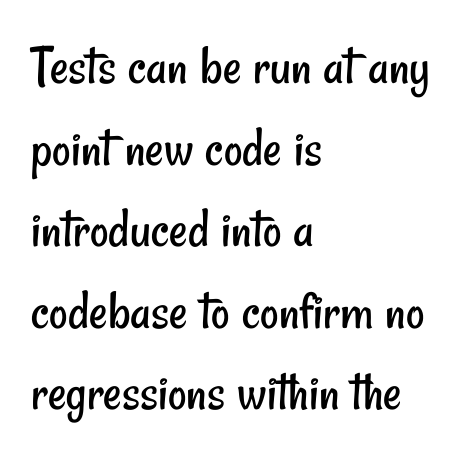
{"serif": "no", "bold": "no", "weight": "regular", "width": "condensed", "stroke_contrast": "low", "x_height": "small", "monospaced": "no", "underline": "no", "align": "left", "line_spacing": "normal", "line_spacing_ratio": 1.43, "letter_spacing": "normal", "letter_spacing_em": 0.0, "glyph_px": 57}
